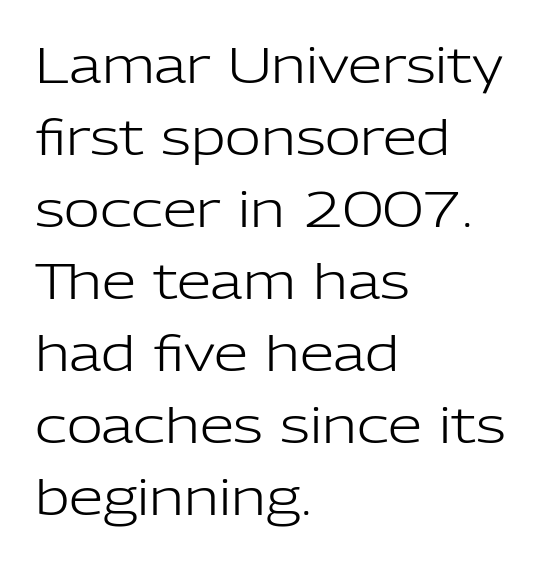
{"serif": "no", "italic": "no", "bold": "no", "weight": "light", "width": "normal", "stroke_contrast": "low", "x_height": "medium", "monospaced": "no", "underline": "no", "align": "left", "line_spacing": "normal", "line_spacing_ratio": 1.47, "letter_spacing": "normal", "letter_spacing_em": 0.0, "glyph_px": 49}
